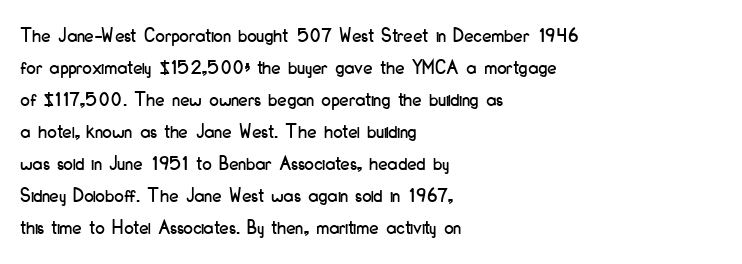
{"italic": "no", "underline": "no", "align": "left", "line_spacing": "normal", "line_spacing_ratio": 1.52, "letter_spacing": "normal", "letter_spacing_em": 0.0, "glyph_px": 21}
